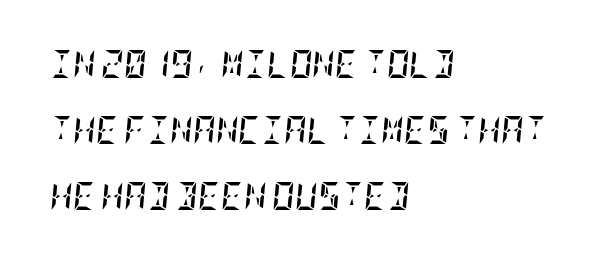
A typesetter would call this leading open, well beyond the default. Weight check: bold — yes, fully. The rendering applies a slant to the glyphs. The line texture is even and compact thanks to regular tracking.
